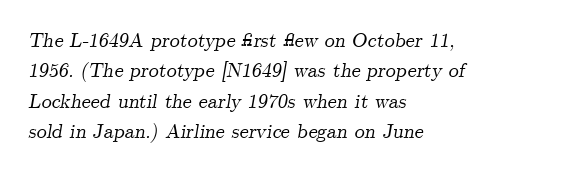
The image shows 20 px text type, italic (leaning right); set left-aligned, normal line spacing (1.52x), normal letter spacing, not underlined.
